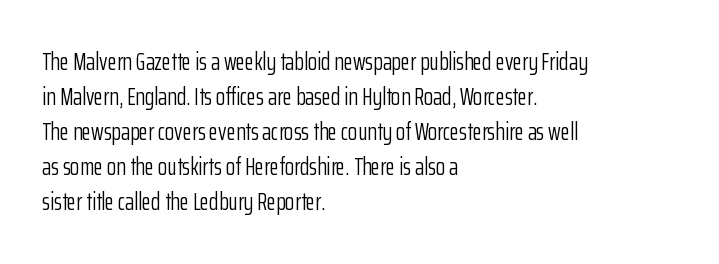
The image shows 24 px text type, upright; set left-aligned, normal line spacing (1.46x), normal letter spacing, not underlined.
